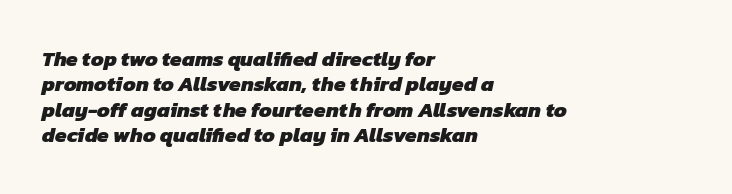
{"bold": "yes", "underline": "no", "align": "left", "line_spacing_ratio": 1.21, "letter_spacing": "normal", "letter_spacing_em": 0.0, "glyph_px": 21}
